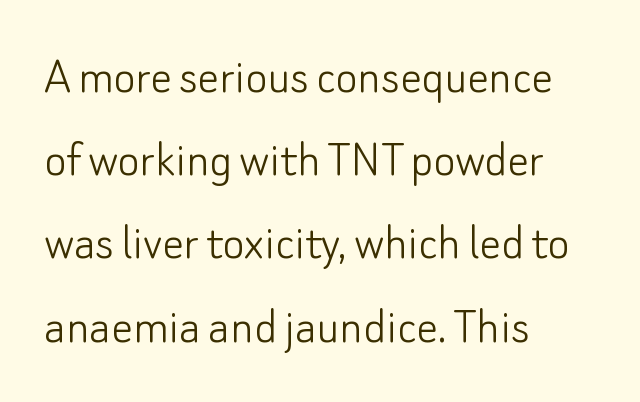
{"serif": "no", "italic": "no", "bold": "no", "weight": "light", "width": "normal", "stroke_contrast": "low", "x_height": "small", "monospaced": "no", "underline": "no", "align": "left", "line_spacing": "normal", "line_spacing_ratio": 1.57, "letter_spacing": "normal", "letter_spacing_em": 0.0, "glyph_px": 53}
